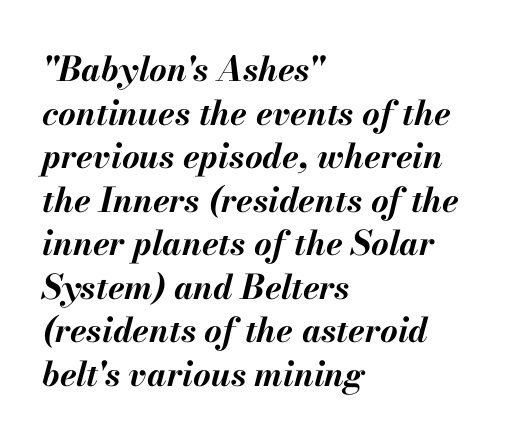
Q: Is the text bold? A: Yes.
Q: Is the text italic (slanted)? A: Yes, it leans right by about 13 degrees.
Q: Is the text underlined? A: No.
Q: How is the paragraph aligned? A: Left-aligned.
Q: Is the spacing between letters normal or unusually wide? A: Normal.
Q: Is the spacing between lines tight, normal or loose? A: Normal.
Q: Width (condensed, normal, or wide)? A: Normal.
Q: Stroke contrast? A: Medium.
Q: x-height? A: Small.
Q: Monospaced? A: No.
